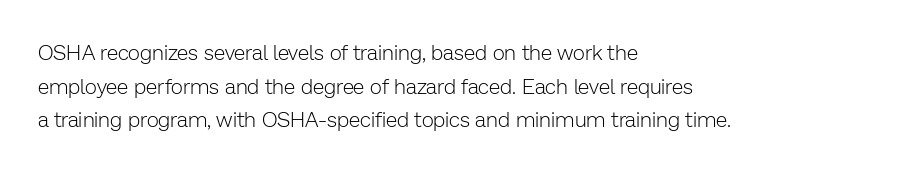
Q: Is the text bold? A: No.
Q: Is the text italic (slanted)? A: No, it is upright.
Q: Is the text underlined? A: No.
Q: How is the paragraph aligned? A: Left-aligned.
Q: Is the spacing between letters normal or unusually wide? A: Normal.
Q: Is the spacing between lines tight, normal or loose? A: Normal.
